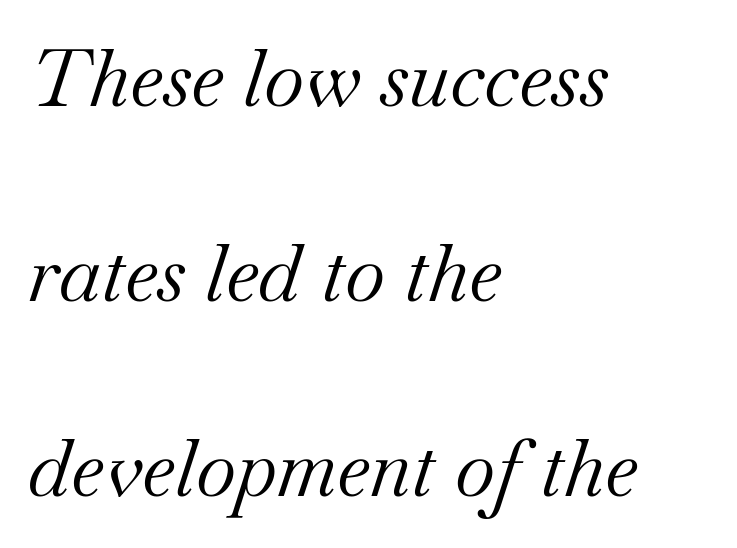
The image shows 78 px regular-weight serif type, italic (leaning right); set left-aligned, loose line spacing (2.5x), normal letter spacing, not underlined; medium stroke contrast and a small x-height.
